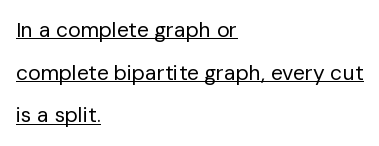
Q: Is the text bold? A: No.
Q: Is the text italic (slanted)? A: No, it is upright.
Q: Is the text underlined? A: Yes.
Q: How is the paragraph aligned? A: Left-aligned.
Q: Is the spacing between letters normal or unusually wide? A: Normal.
Q: Is the spacing between lines tight, normal or loose? A: Loose.
